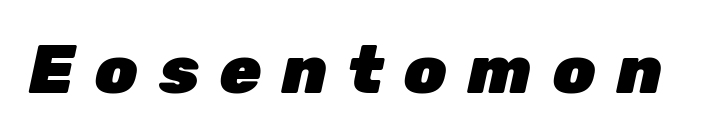
These lines were composed using italics. You'd pick this weight for a headline — it's a proper bold. In terms of letterspacing, this is a distinctly airy, spread setting. Each letter keeps its own natural width here, so spacing adapts to shape. Glance below the letters and you will spot only blank space.
